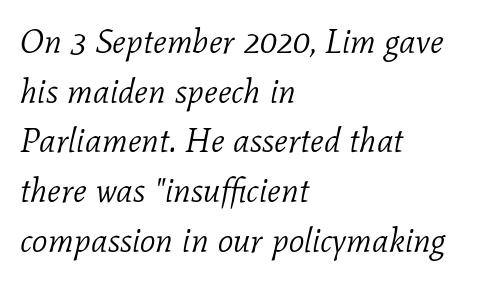
{"serif": "yes", "italic": "yes", "lean": "right", "slant_degrees": 11, "bold": "no", "weight": "light", "width": "normal", "stroke_contrast": "low", "x_height": "medium", "monospaced": "no", "underline": "no", "align": "left", "line_spacing": "normal", "line_spacing_ratio": 1.46, "letter_spacing": "normal", "letter_spacing_em": 0.0, "glyph_px": 34}
